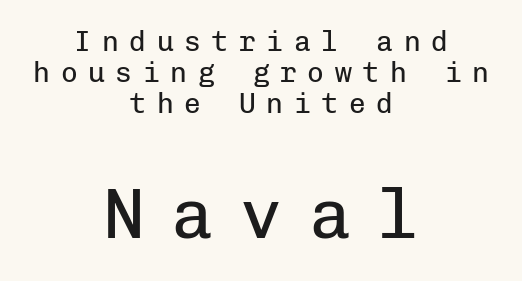
{"serif": "no", "italic": "no", "bold": "no", "weight": "regular", "width": "normal", "stroke_contrast": "low", "x_height": "medium", "monospaced": "yes", "underline": "no", "align": "center", "line_spacing": "tight", "line_spacing_ratio": 1.1, "letter_spacing": "wide", "letter_spacing_em": 0.38, "larger_block": "second", "size_ratio": 2.5, "glyph_px": 70}
